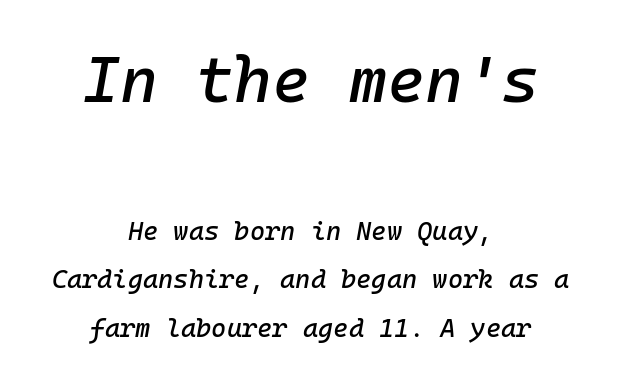
A centered setting, common on invitations and titles, is used for this passage. Bigger letters appear in the top chunk; the bottom chunk is reduced. Default kerning and tracking; the words read as compact shapes. These lines are rendered in a fixed-pitch font. The area under the type is left untouched.
